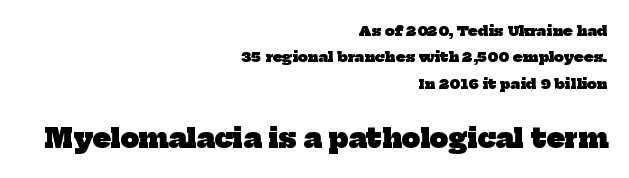
Q: Is the text bold? A: Yes.
Q: Is the text underlined? A: No.
Q: How is the paragraph aligned? A: Right-aligned.
Q: Is the spacing between letters normal or unusually wide? A: Normal.
Q: Which block of text is set in a larger size, the first (top) or the second (bottom)? A: The second (bottom) one.
